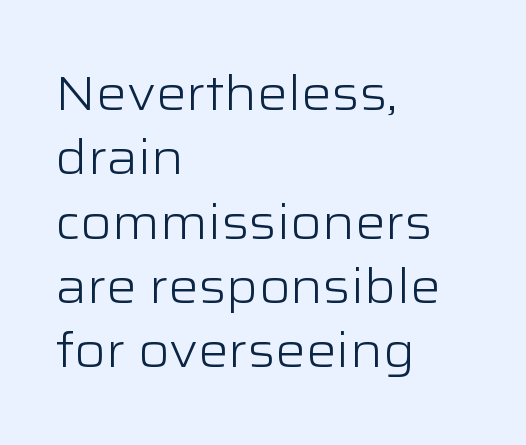
The image shows 48 px light, wide sans-serif type, upright; set left-aligned, normal line spacing (1.34x), normal letter spacing, not underlined; low stroke contrast and a medium x-height.
